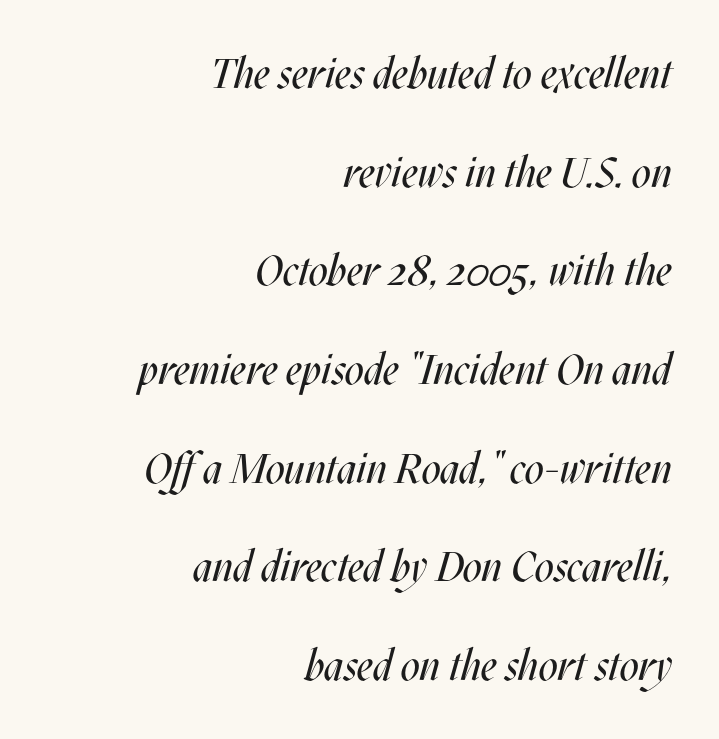
{"italic": "yes", "lean": "right", "slant_degrees": 17, "bold": "no", "weight": "regular", "width": "condensed", "stroke_contrast": "medium", "x_height": "large", "monospaced": "no", "underline": "no", "align": "right", "line_spacing": "loose", "line_spacing_ratio": 2.35, "letter_spacing": "normal", "letter_spacing_em": 0.0, "glyph_px": 42}
